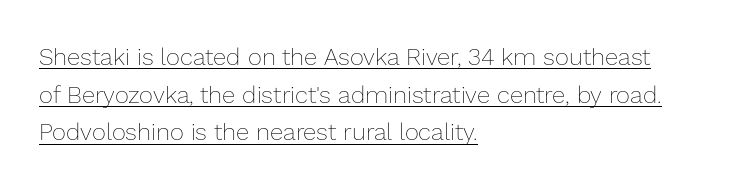
These lines stack with their left ends in a neat column. Italic: no, the glyphs are upright roman. Regular leading. The string is rendered with underlining switched on. The characters are drawn with everyday or finer stroke widths.
